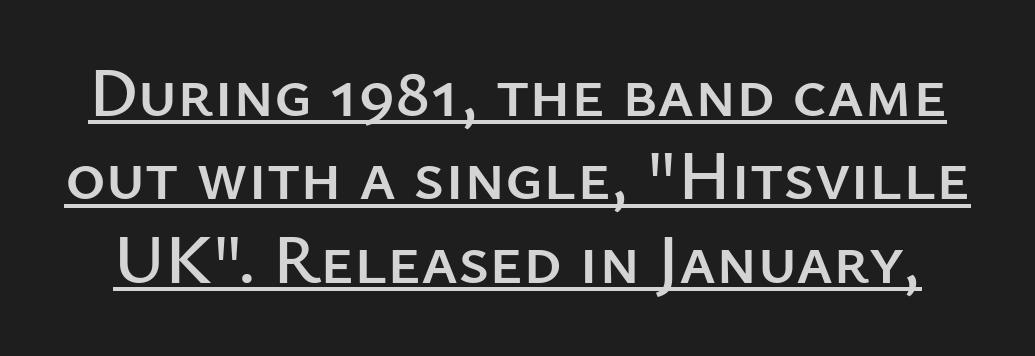
Q: Is the text italic (slanted)? A: No, it is upright.
Q: Is the typeface a serif or a sans-serif typeface? A: Sans-serif.
Q: Is the text underlined? A: Yes.
Q: Is the spacing between letters normal or unusually wide? A: Normal.
Q: Width (condensed, normal, or wide)? A: Normal.
Q: Stroke contrast? A: Low.
Q: x-height? A: Medium.
Q: Monospaced? A: No.
